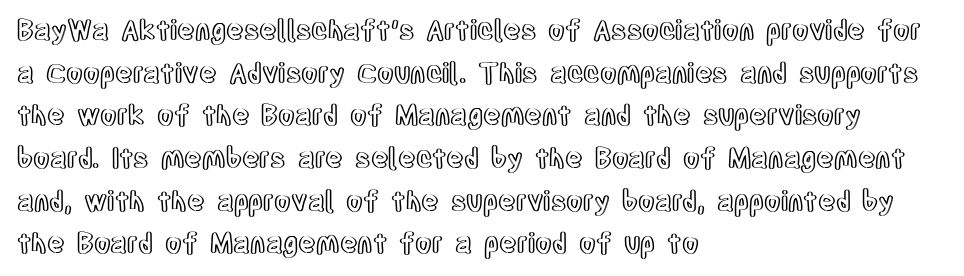
Q: Is the text italic (slanted)? A: No, it is upright.
Q: Is the text underlined? A: No.
Q: How is the paragraph aligned? A: Left-aligned.
Q: Is the spacing between letters normal or unusually wide? A: Normal.
Q: Is the spacing between lines tight, normal or loose? A: Normal.
